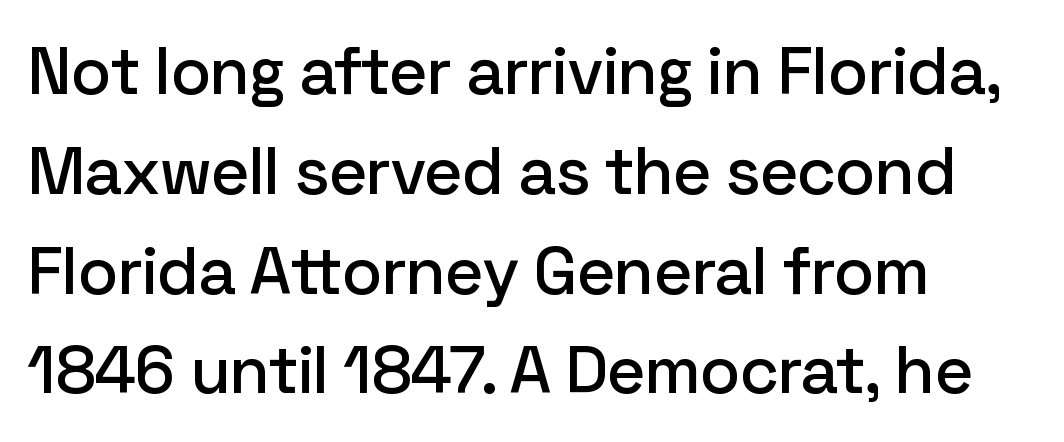
Q: Is the text italic (slanted)? A: No, it is upright.
Q: Is the typeface a serif or a sans-serif typeface? A: Sans-serif.
Q: Is the text underlined? A: No.
Q: How is the paragraph aligned? A: Left-aligned.
Q: Is the spacing between letters normal or unusually wide? A: Normal.
Q: Is the spacing between lines tight, normal or loose? A: Normal.
Q: Width (condensed, normal, or wide)? A: Normal.
Q: Stroke contrast? A: Low.
Q: x-height? A: Medium.
Q: Monospaced? A: No.
